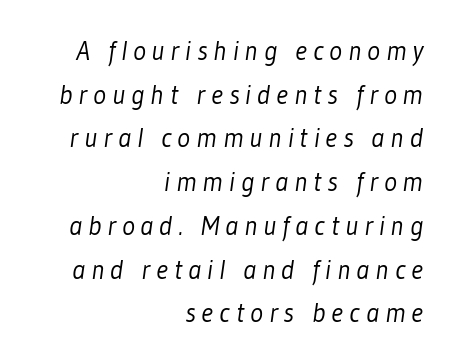
Q: Is the text bold? A: No.
Q: Is the text underlined? A: No.
Q: How is the paragraph aligned? A: Right-aligned.
Q: Is the spacing between letters normal or unusually wide? A: Unusually wide.
Q: Is the spacing between lines tight, normal or loose? A: Normal.
